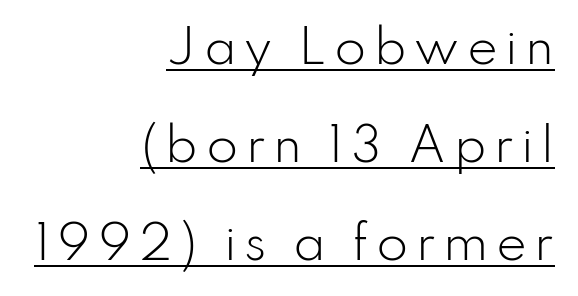
The image shows 46 px light sans-serif type, upright; set right-aligned, loose line spacing (2.13x), underlined; low stroke contrast and a small x-height.
